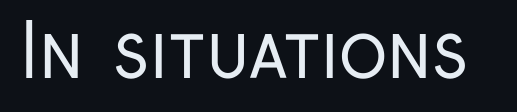
Q: Is the text bold? A: No.
Q: Is the text italic (slanted)? A: No, it is upright.
Q: Is the typeface a serif or a sans-serif typeface? A: Sans-serif.
Q: Is the text underlined? A: No.
Q: Is the spacing between letters normal or unusually wide? A: Normal.
Q: Width (condensed, normal, or wide)? A: Condensed.
Q: Stroke contrast? A: Low.
Q: x-height? A: Medium.
Q: Monospaced? A: No.
